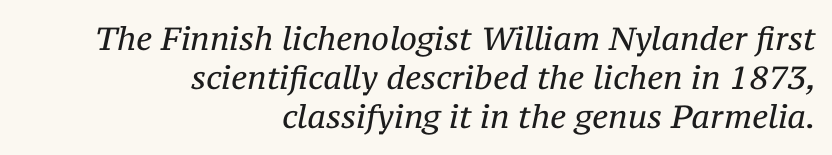
Q: Is the text bold? A: No.
Q: Is the text italic (slanted)? A: Yes, it leans right by about 12 degrees.
Q: Is the typeface a serif or a sans-serif typeface? A: Serif.
Q: Is the text underlined? A: No.
Q: How is the paragraph aligned? A: Right-aligned.
Q: Is the spacing between letters normal or unusually wide? A: Normal.
Q: Width (condensed, normal, or wide)? A: Normal.
Q: Stroke contrast? A: Medium.
Q: x-height? A: Medium.
Q: Monospaced? A: No.
